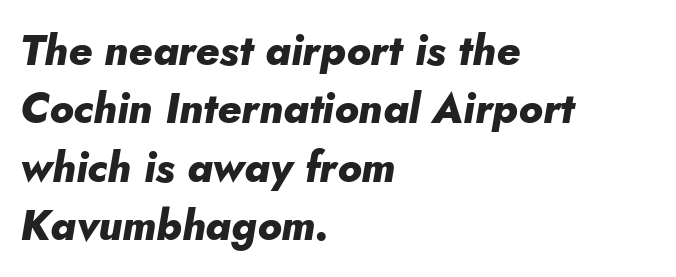
{"italic": "yes", "lean": "right", "slant_degrees": 10, "bold": "yes", "weight": "heavy", "width": "normal", "stroke_contrast": "low", "x_height": "small", "monospaced": "no", "underline": "no", "align": "left", "line_spacing": "normal", "line_spacing_ratio": 1.39, "letter_spacing": "normal", "letter_spacing_em": 0.0, "glyph_px": 42}
